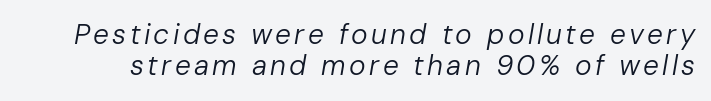
Q: Is the text bold? A: No.
Q: Is the text italic (slanted)? A: Yes, it leans right by about 10 degrees.
Q: Is the text underlined? A: No.
Q: Is the spacing between lines tight, normal or loose? A: Tight.
Q: Width (condensed, normal, or wide)? A: Normal.
Q: Stroke contrast? A: Low.
Q: x-height? A: Medium.
Q: Monospaced? A: No.
